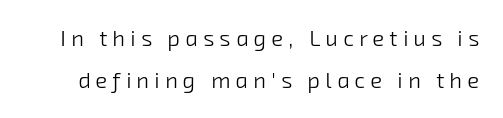
The image shows 22 px text type; set loose line spacing (1.93x), unusually wide letter spacing (+0.24 em), not underlined.
